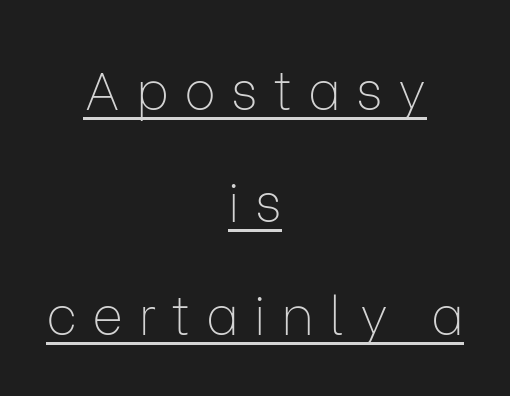
Q: Is the text bold? A: No.
Q: Is the text italic (slanted)? A: No, it is upright.
Q: Is the typeface a serif or a sans-serif typeface? A: Sans-serif.
Q: Is the text underlined? A: Yes.
Q: How is the paragraph aligned? A: Centered.
Q: Is the spacing between letters normal or unusually wide? A: Unusually wide.
Q: Is the spacing between lines tight, normal or loose? A: Loose.
Q: Width (condensed, normal, or wide)? A: Normal.
Q: Stroke contrast? A: Low.
Q: x-height? A: Medium.
Q: Monospaced? A: No.
